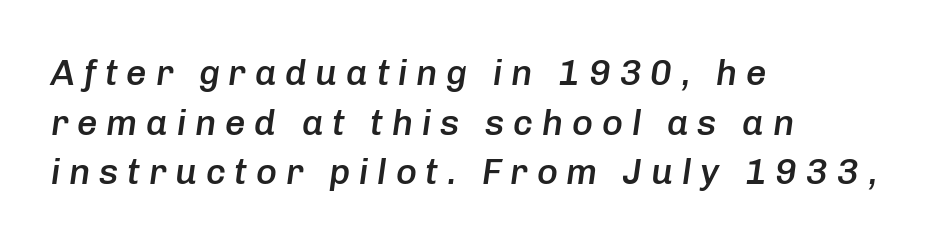
The image shows 36 px semibold type, italic (leaning right); set left-aligned, normal line spacing (1.38x), unusually wide letter spacing (+0.24 em), not underlined; low stroke contrast and a medium x-height.
